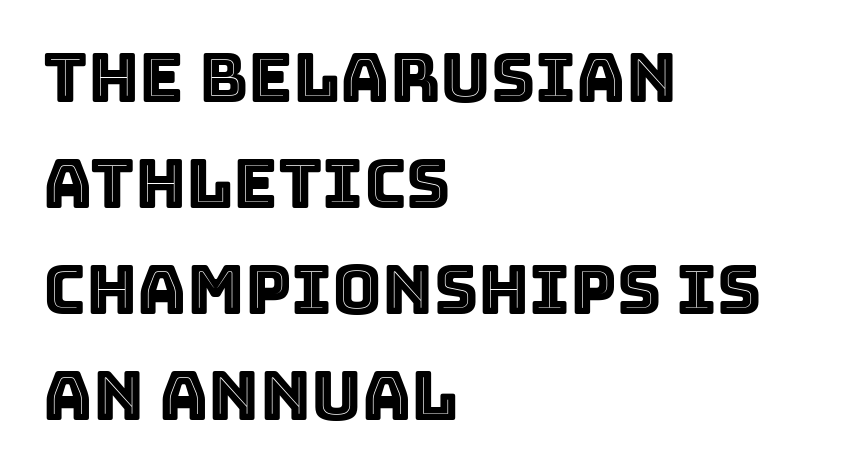
Q: Is the text italic (slanted)? A: No, it is upright.
Q: Is the text underlined? A: No.
Q: How is the paragraph aligned? A: Left-aligned.
Q: Is the spacing between letters normal or unusually wide? A: Normal.
Q: Is the spacing between lines tight, normal or loose? A: Normal.
Q: Width (condensed, normal, or wide)? A: Normal.
Q: x-height? A: Large.
Q: Monospaced? A: No.
